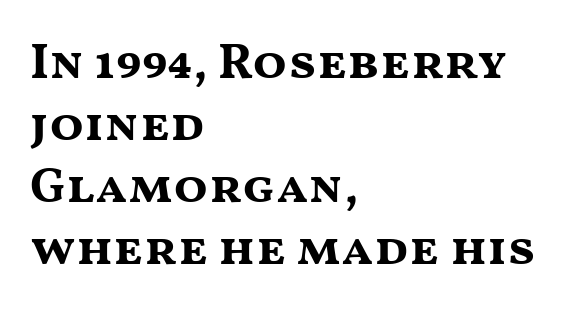
Q: Is the text bold? A: Yes.
Q: Is the text italic (slanted)? A: No, it is upright.
Q: Is the typeface a serif or a sans-serif typeface? A: Sans-serif.
Q: Is the text underlined? A: No.
Q: How is the paragraph aligned? A: Left-aligned.
Q: Is the spacing between letters normal or unusually wide? A: Normal.
Q: Width (condensed, normal, or wide)? A: Wide.
Q: Stroke contrast? A: Medium.
Q: x-height? A: Medium.
Q: Monospaced? A: No.
